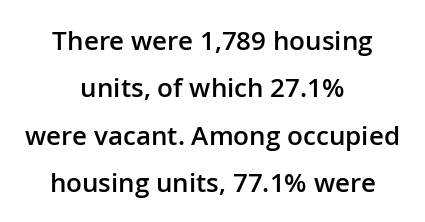
{"italic": "no", "bold": "semi", "underline": "no", "align": "center", "line_spacing_ratio": 1.82, "letter_spacing": "normal", "letter_spacing_em": 0.0, "glyph_px": 26}
